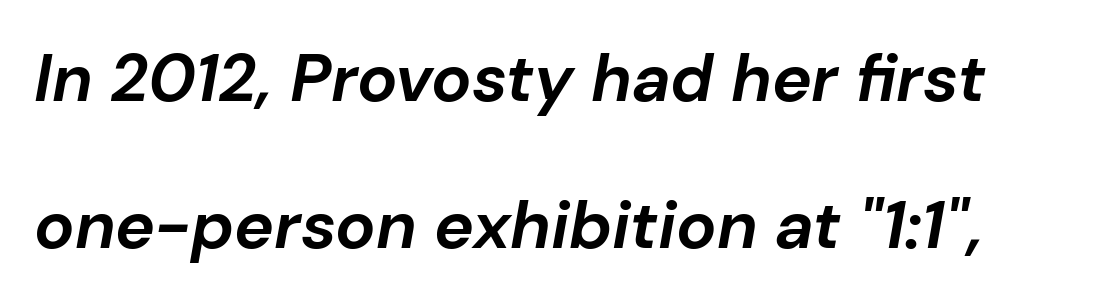
{"italic": "yes", "lean": "right", "slant_degrees": 10, "bold": "yes", "weight": "bold", "width": "normal", "stroke_contrast": "low", "x_height": "medium", "monospaced": "no", "underline": "no", "line_spacing": "loose", "line_spacing_ratio": 2.2, "letter_spacing": "normal", "letter_spacing_em": 0.0, "glyph_px": 67}
